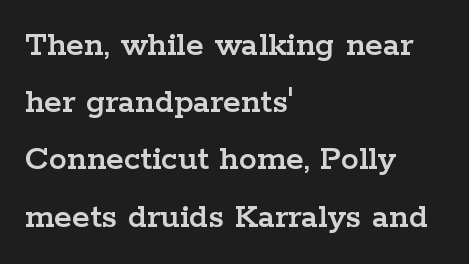
Do the characters align in a grid? No, the font is proportional. Type without underlining. The designer left line spacing at the default. These lines were composed using upright roman letters. Typographically, this falls in the serif category. Visually the block forms a straight wall on the left and a jagged coastline on the right.
